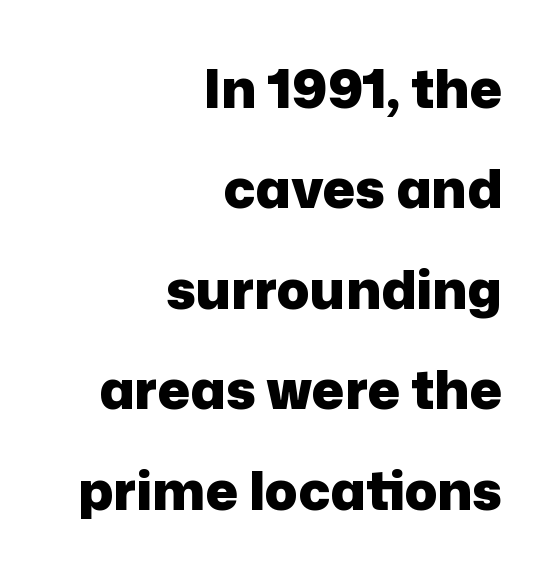
Q: Is the text bold? A: Yes.
Q: Is the text italic (slanted)? A: No, it is upright.
Q: Is the typeface a serif or a sans-serif typeface? A: Sans-serif.
Q: Is the text underlined? A: No.
Q: How is the paragraph aligned? A: Right-aligned.
Q: Is the spacing between letters normal or unusually wide? A: Normal.
Q: Width (condensed, normal, or wide)? A: Normal.
Q: Stroke contrast? A: Low.
Q: x-height? A: Medium.
Q: Monospaced? A: No.
